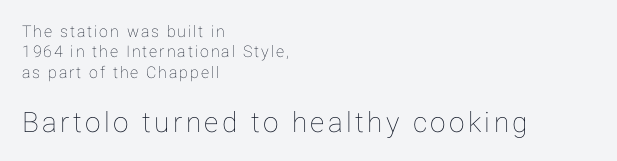
This layout puts the modest block above and the oversized block below. Characters remain perfectly vertical along every line. This sample has the flowing, uneven cadence of proportional lettering. The space beneath each line is pristine and unruled. The rendering uses a moderate line-height, typical for paragraphs.
